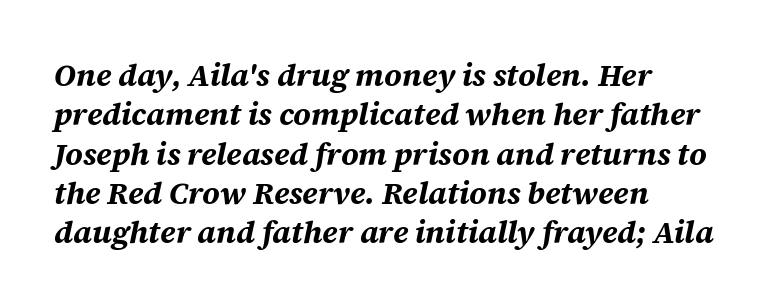
Character widths vary here, with narrow letters taking less room than wide ones. The text block is weighted toward the left margin, trailing off unevenly rightward. Vertically, the passage feels balanced, rows spaced as you'd expect. Stroke thickness is high; the sample reads as a true bold. No word sits above an underline.
